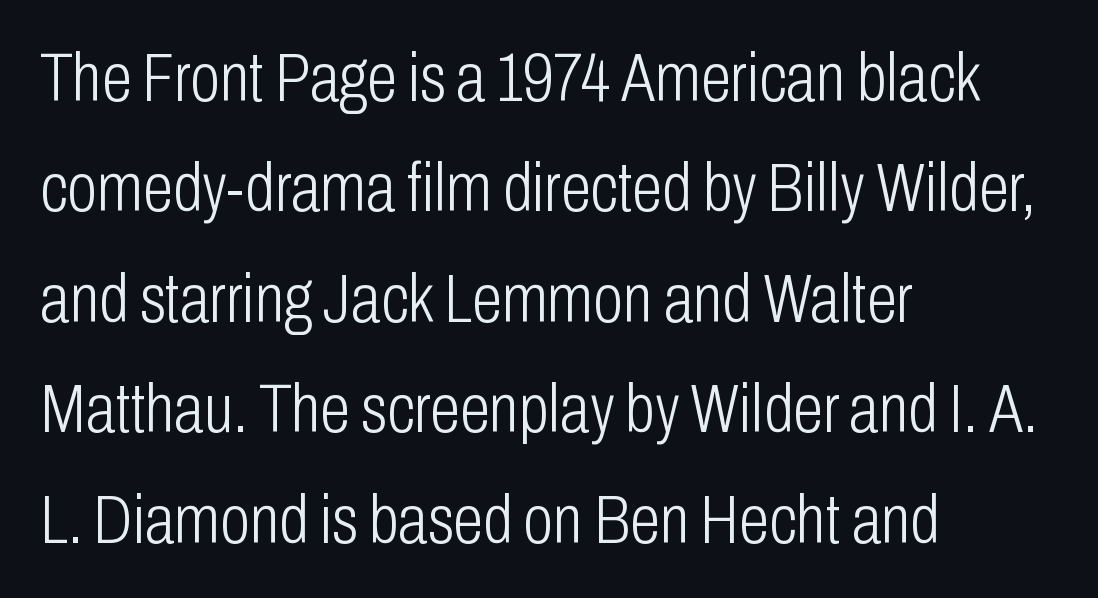
Only glyphs here, with clear space below each row. Is this a sans? Yes — the strokes have no serifs. Note the varied advance widths — an 'i' is clearly narrower than an 'm'. This rendering leaves character spacing at its baseline value.
